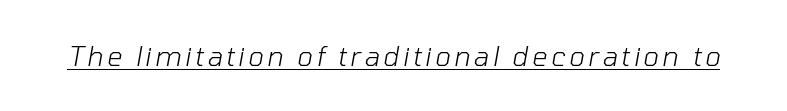
The face used here has a pronounced slope to its letters. A baseline rule has been typeset under these characters. Unbolded letterforms with no extra heft.
